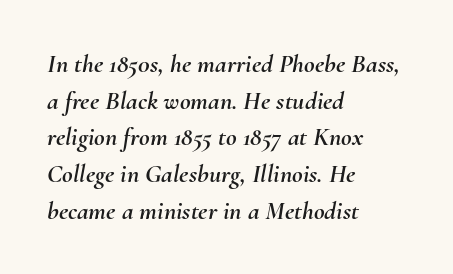
{"italic": "yes", "lean": "right", "slant_degrees": 10, "underline": "no", "align": "left", "line_spacing": "normal", "line_spacing_ratio": 1.41, "letter_spacing": "normal", "letter_spacing_em": 0.0, "glyph_px": 26}
